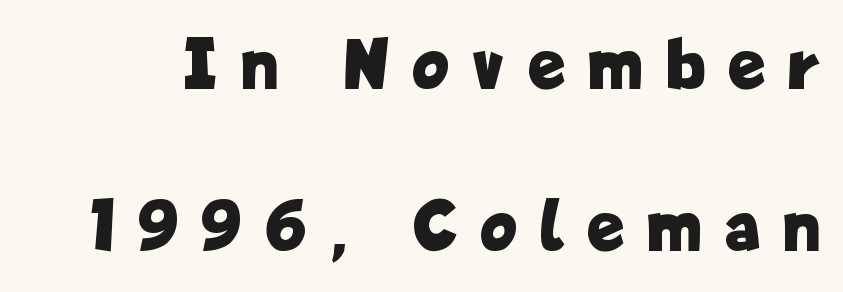
{"serif": "no", "italic": "no", "bold": "yes", "weight": "bold", "width": "condensed", "stroke_contrast": "low", "x_height": "medium", "monospaced": "no", "underline": "no", "line_spacing": "loose", "line_spacing_ratio": 2.16, "letter_spacing": "wide", "letter_spacing_em": 0.34, "glyph_px": 75}
